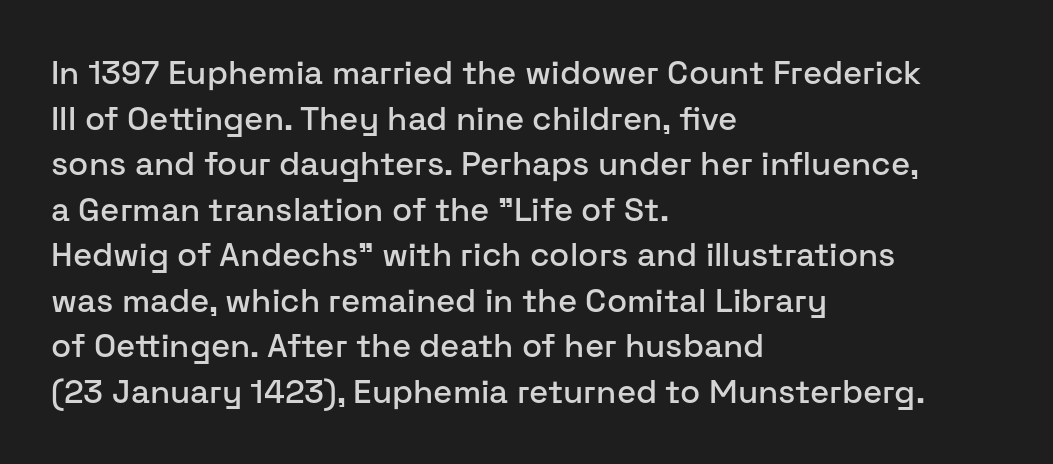
Q: Is the text italic (slanted)? A: No, it is upright.
Q: Is the typeface a serif or a sans-serif typeface? A: Sans-serif.
Q: Is the text underlined? A: No.
Q: How is the paragraph aligned? A: Left-aligned.
Q: Is the spacing between letters normal or unusually wide? A: Normal.
Q: Is the spacing between lines tight, normal or loose? A: Normal.
Q: Width (condensed, normal, or wide)? A: Normal.
Q: Stroke contrast? A: Low.
Q: x-height? A: Medium.
Q: Monospaced? A: No.
